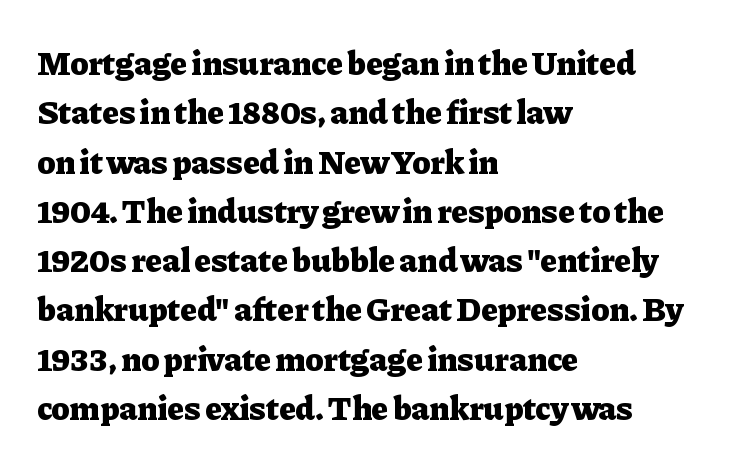
{"serif": "yes", "italic": "no", "bold": "yes", "weight": "heavy", "width": "normal", "stroke_contrast": "low", "x_height": "medium", "monospaced": "no", "underline": "no", "align": "left", "line_spacing": "normal", "line_spacing_ratio": 1.45, "letter_spacing": "normal", "letter_spacing_em": 0.0, "glyph_px": 34}
